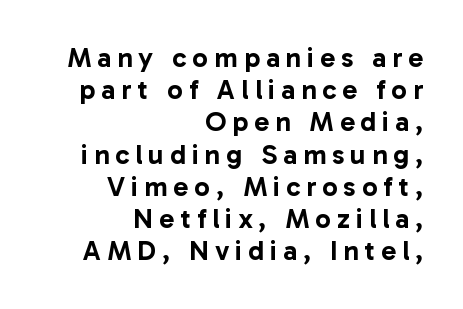
{"serif": "no", "italic": "no", "width": "normal", "stroke_contrast": "low", "x_height": "medium", "monospaced": "no", "underline": "no", "align": "right", "line_spacing": "tight", "line_spacing_ratio": 1.15, "letter_spacing": "wide", "letter_spacing_em": 0.21, "glyph_px": 28}
